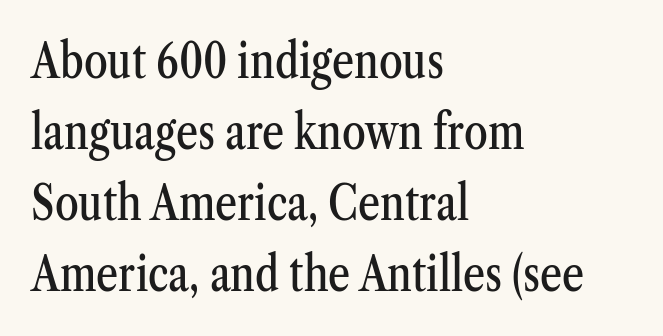
{"serif": "yes", "italic": "no", "width": "condensed", "stroke_contrast": "medium", "x_height": "medium", "monospaced": "no", "underline": "no", "align": "left", "line_spacing": "normal", "line_spacing_ratio": 1.48, "letter_spacing": "normal", "letter_spacing_em": 0.0, "glyph_px": 48}
